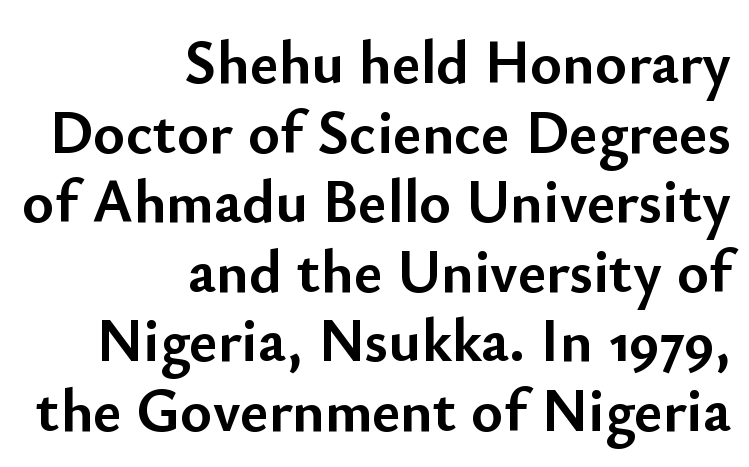
{"serif": "no", "italic": "no", "bold": "yes", "weight": "semibold", "width": "normal", "stroke_contrast": "low", "x_height": "small", "monospaced": "no", "underline": "no", "align": "right", "line_spacing": "tight", "line_spacing_ratio": 1.14, "letter_spacing": "normal", "letter_spacing_em": 0.0, "glyph_px": 61}
